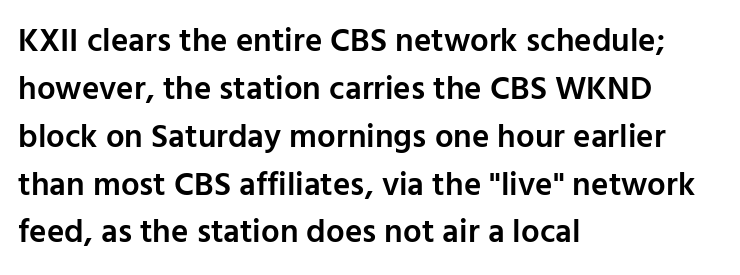
The image shows 33 px semibold sans-serif type, upright; set left-aligned, normal line spacing (1.45x), normal letter spacing, not underlined; low stroke contrast and a medium x-height.
